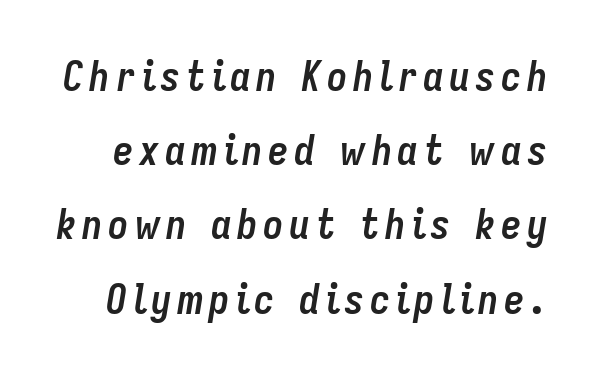
{"italic": "yes", "lean": "right", "slant_degrees": 9, "bold": "yes", "weight": "semibold", "width": "condensed", "stroke_contrast": "low", "x_height": "medium", "monospaced": "no", "underline": "no", "line_spacing_ratio": 1.81, "glyph_px": 41}
